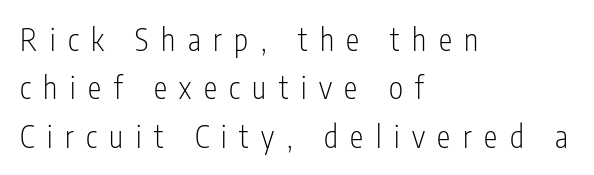
The image shows 30 px light, condensed sans-serif type, upright; set left-aligned, normal line spacing (1.61x), unusually wide letter spacing (+0.42 em), not underlined; low stroke contrast and a medium x-height.
